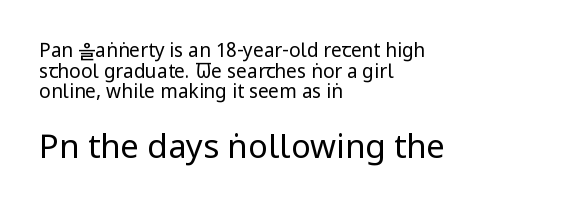
The image shows 33 px regular-weight, condensed sans-serif type, upright; set left-aligned, tight line spacing (1.08x), normal letter spacing, not underlined; the second (bottom) block is 1.74x larger; low stroke contrast and a large x-height.
